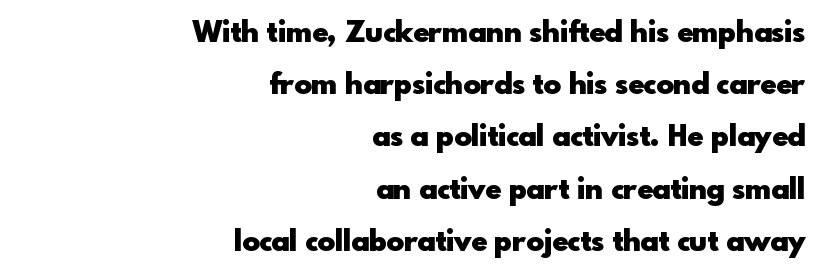
Words float on clear page, feet unadorned. Every row of glyphs terminates at an identical x-position on the right. Spacing verdict: proportional, widths tailored to each character. Observe the ordinary spacing: letters are neighbours, not strangers. This is roman type, the default non-slanted kind. Observe the absence of serifs on each vertical stroke in this sample.
